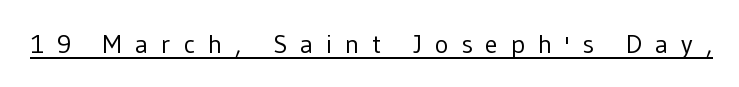
The image shows 26 px text type, upright; set unusually wide letter spacing (+0.49 em), underlined.
